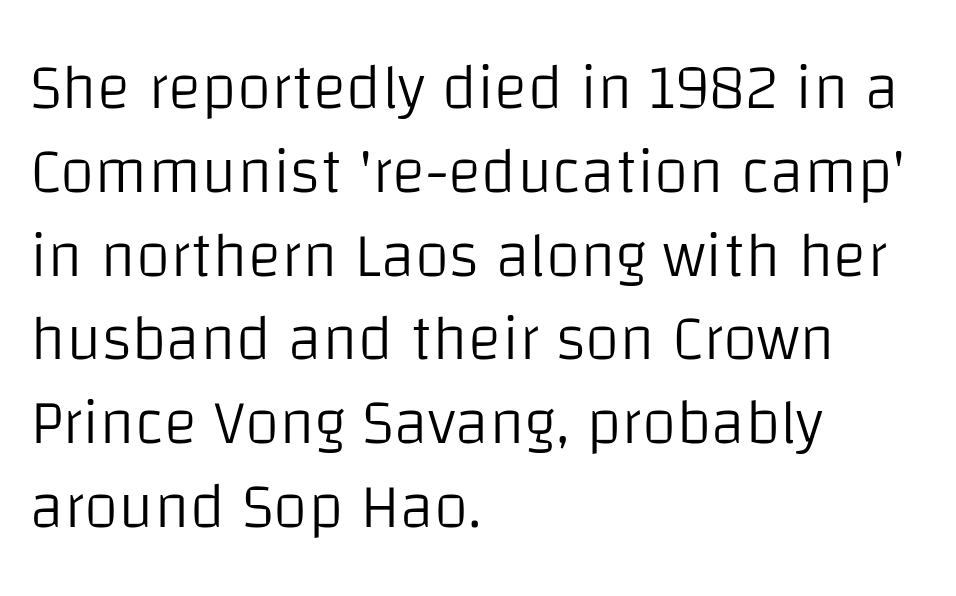
Stems and bowls with no extra thickness — not bold. The ragged edge is on the right, which tells us the setting is flush left. Do the letters lean? They stand straight. The letters advance in unequal steps, a hallmark of proportional type. The rows are spaced the way most documents space them. A typesetter would call this zero additional tracking.
